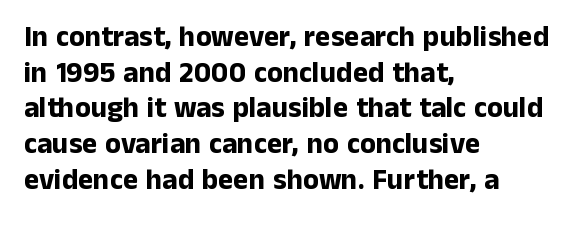
Q: Is the text bold? A: Yes.
Q: Is the text italic (slanted)? A: No, it is upright.
Q: Is the typeface a serif or a sans-serif typeface? A: Sans-serif.
Q: Is the text underlined? A: No.
Q: How is the paragraph aligned? A: Left-aligned.
Q: Is the spacing between letters normal or unusually wide? A: Normal.
Q: Width (condensed, normal, or wide)? A: Normal.
Q: Stroke contrast? A: Low.
Q: x-height? A: Medium.
Q: Monospaced? A: No.
